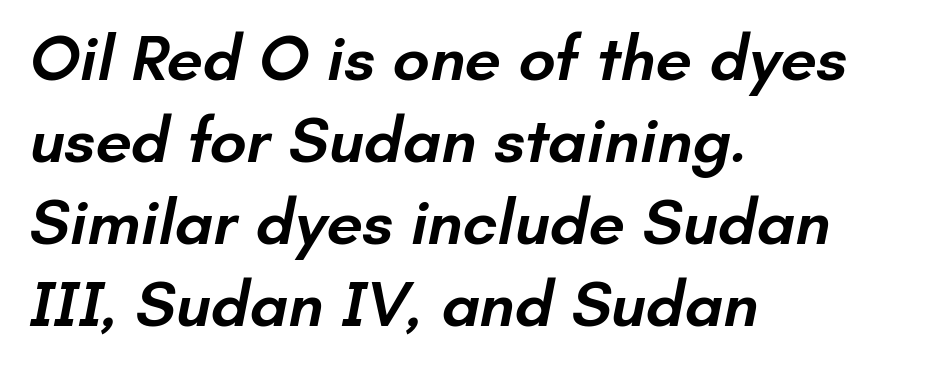
{"serif": "no", "bold": "semi", "weight": "semibold", "width": "normal", "stroke_contrast": "low", "x_height": "small", "monospaced": "no", "underline": "no", "align": "left", "line_spacing": "normal", "line_spacing_ratio": 1.26, "letter_spacing": "normal", "letter_spacing_em": 0.0, "glyph_px": 65}
